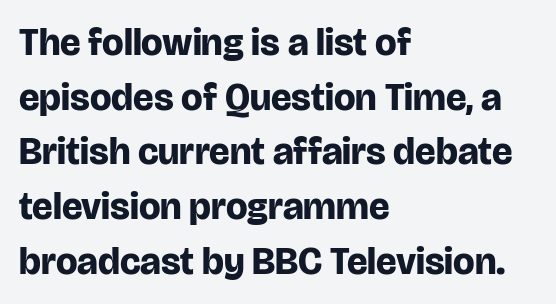
The letters are bold, with thick, heavy strokes. The space between consecutive lines is moderate. The rendering uses natural spacing where letterforms have individual widths. Any mark beneath the type? The region is blank.
